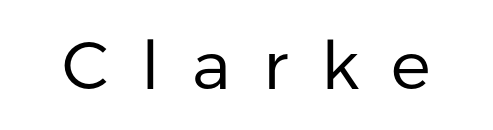
The image shows 67 px regular-weight sans-serif type, upright; set unusually wide letter spacing (+0.48 em), not underlined; low stroke contrast and a medium x-height.
